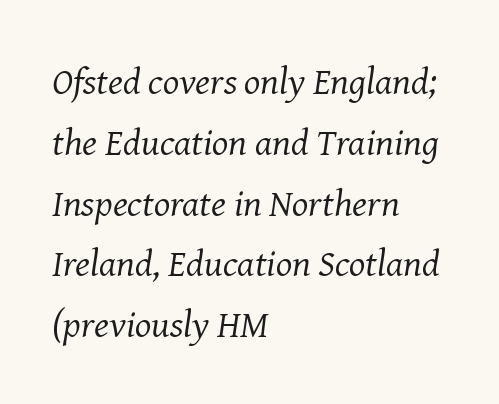
{"serif": "yes", "italic": "yes", "lean": "right", "slant_degrees": 8, "bold": "no", "weight": "regular", "width": "normal", "stroke_contrast": "medium", "x_height": "medium", "monospaced": "no", "underline": "no", "align": "left", "line_spacing": "normal", "line_spacing_ratio": 1.6, "letter_spacing": "normal", "letter_spacing_em": 0.0, "glyph_px": 38}
